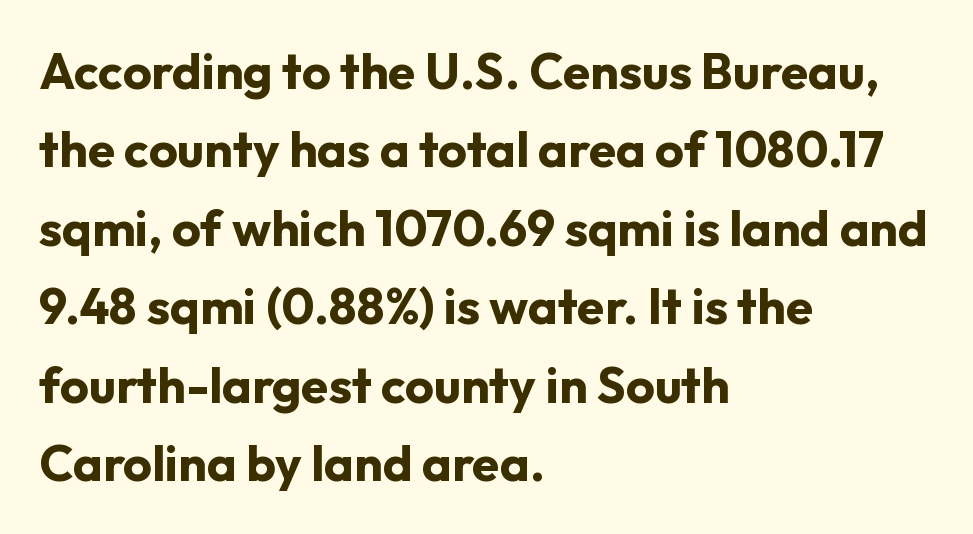
The image shows 50 px bold sans-serif type, upright; set left-aligned, normal line spacing (1.57x), normal letter spacing, not underlined; low stroke contrast and a medium x-height.
